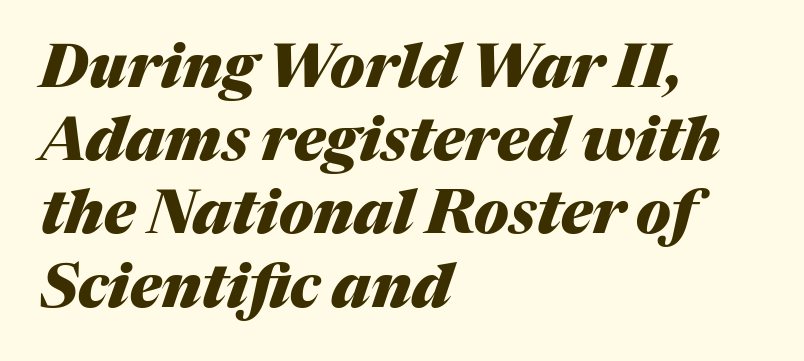
The image shows 60 px heavy type, italic (leaning right); set left-aligned, line spacing 1.22x, normal letter spacing, not underlined; medium stroke contrast and a medium x-height.
